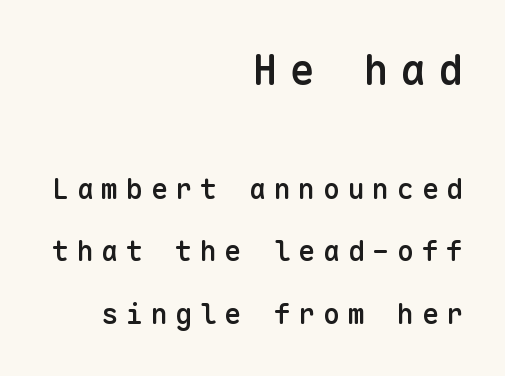
The letters stand upright; this is a roman face. Honestly, there is no underline to notice here at all. In CSS terms this would be text-align: right. The horizontal fit of the characters is loose and conspicuously gappy.
